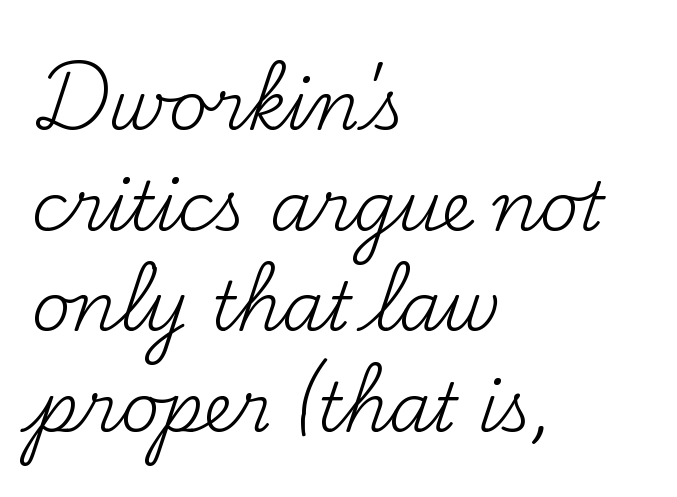
The image shows 68 px regular-weight serif type; set left-aligned, normal line spacing (1.48x), normal letter spacing, not underlined; medium stroke contrast and a small x-height.
